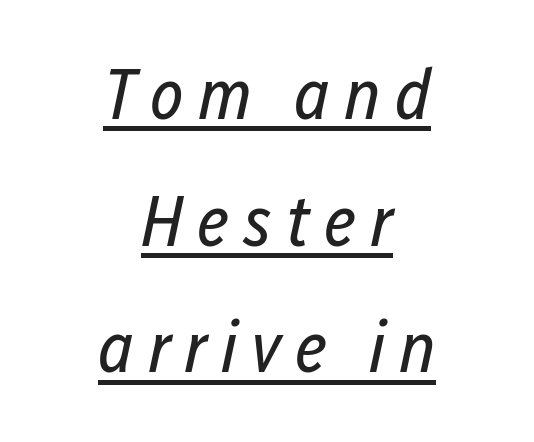
The image shows 72 px regular-weight, condensed type, italic (leaning right); set centered, line spacing 1.76x, underlined; low stroke contrast and a medium x-height.
